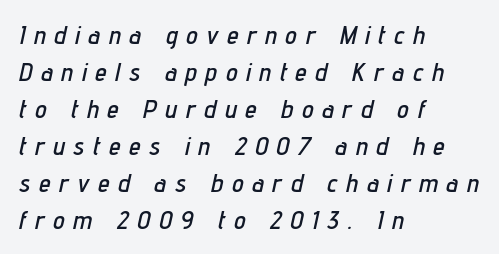
These lines stack with their left ends in a neat column. Type without underlining. Italic: yes, the glyphs are oblique. Each word looks stretched out because of the extra space between its letters. Regular leading.
